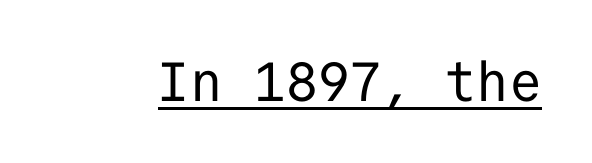
The image shows 55 px regular-weight sans-serif type, upright, monospaced; set normal letter spacing, underlined; low stroke contrast and a medium x-height.
